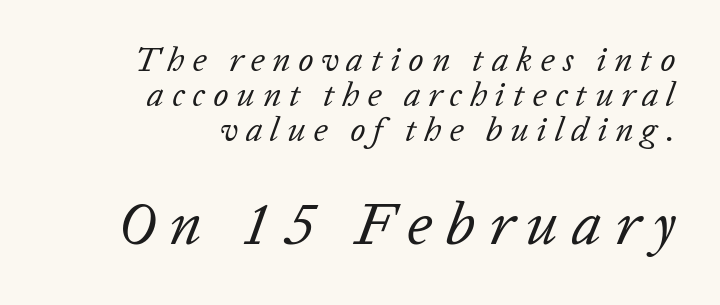
Q: Is the text bold? A: No.
Q: Is the text italic (slanted)? A: Yes, it leans right by about 20 degrees.
Q: Is the text underlined? A: No.
Q: How is the paragraph aligned? A: Right-aligned.
Q: Is the spacing between letters normal or unusually wide? A: Unusually wide.
Q: Is the spacing between lines tight, normal or loose? A: Tight.
Q: Which block of text is set in a larger size, the first (top) or the second (bottom)? A: The second (bottom) one.
Q: Width (condensed, normal, or wide)? A: Normal.
Q: Stroke contrast? A: Low.
Q: x-height? A: Medium.
Q: Monospaced? A: No.
